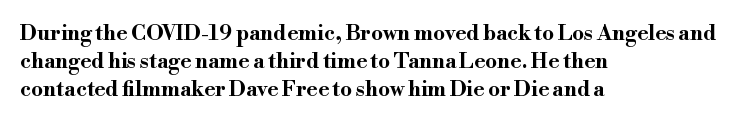
The image shows 21 px bold type, upright; set left-aligned, normal line spacing (1.34x), normal letter spacing, not underlined.
